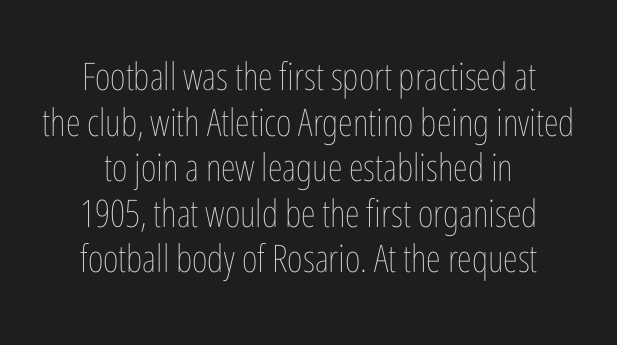
{"italic": "no", "bold": "no", "weight": "thin", "width": "condensed", "stroke_contrast": "low", "x_height": "medium", "monospaced": "no", "underline": "no", "align": "center", "line_spacing_ratio": 1.2, "letter_spacing": "normal", "letter_spacing_em": 0.0, "glyph_px": 38}
